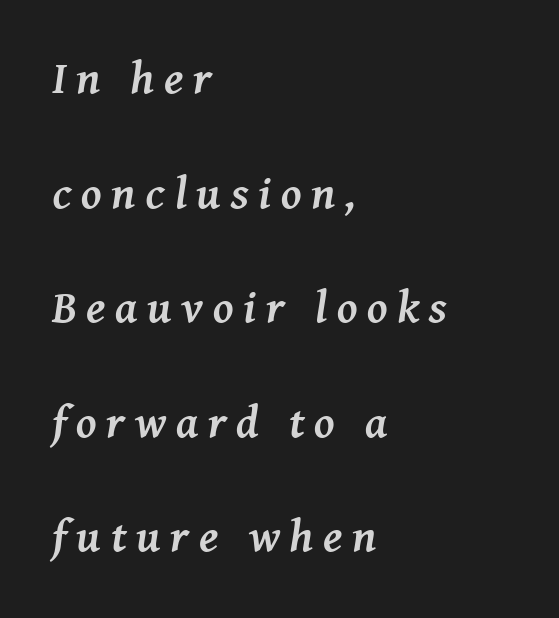
Q: Is the text bold? A: Yes.
Q: Is the text italic (slanted)? A: Yes, it leans right by about 8 degrees.
Q: Is the typeface a serif or a sans-serif typeface? A: Serif.
Q: Is the text underlined? A: No.
Q: How is the paragraph aligned? A: Left-aligned.
Q: Is the spacing between letters normal or unusually wide? A: Unusually wide.
Q: Is the spacing between lines tight, normal or loose? A: Loose.
Q: Width (condensed, normal, or wide)? A: Normal.
Q: Stroke contrast? A: Medium.
Q: x-height? A: Medium.
Q: Monospaced? A: No.
